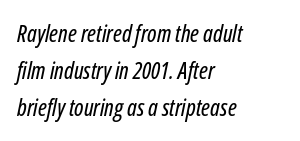
{"italic": "yes", "lean": "right", "slant_degrees": 12, "underline": "no", "align": "left", "line_spacing": "normal", "line_spacing_ratio": 1.61, "letter_spacing": "normal", "letter_spacing_em": 0.0, "glyph_px": 23}
